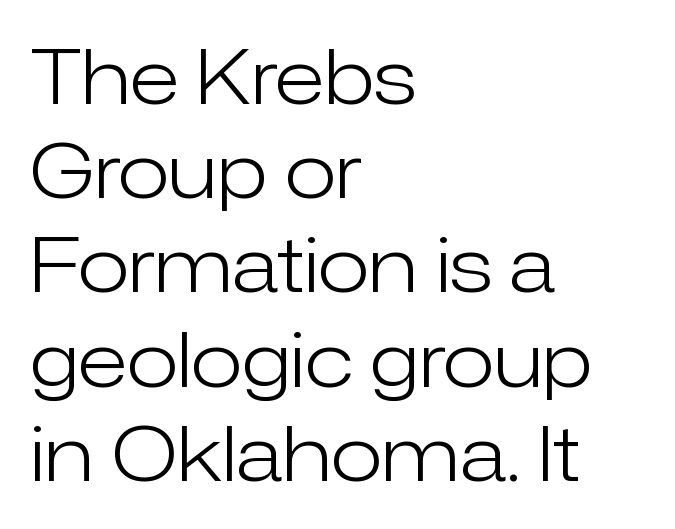
A typesetter would call this proportional, since set widths differ per character. The letterforms sit at book weight or below. You can tell from the bare stems that sans-serif type was used. Nobody touched the tracking dial on this one. The text block is weighted toward the left margin, trailing off unevenly rightward. The string is rendered with underlining switched off.
